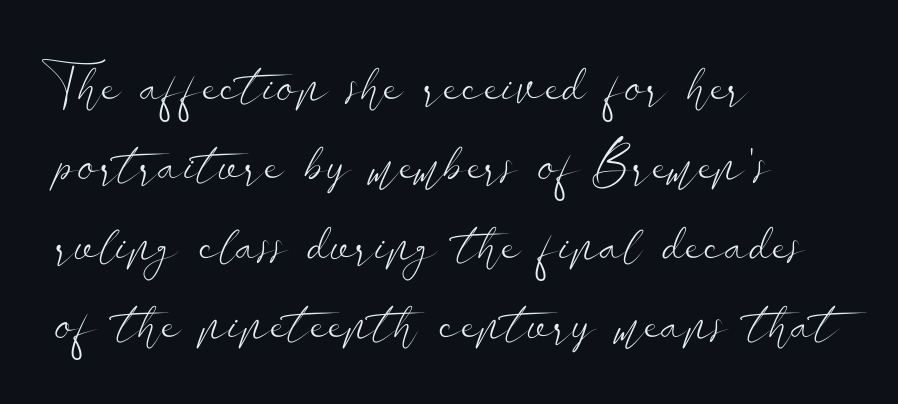
{"serif": "no", "bold": "no", "weight": "light", "width": "wide", "stroke_contrast": "low", "x_height": "small", "monospaced": "no", "underline": "no", "align": "left", "line_spacing": "normal", "line_spacing_ratio": 1.47, "letter_spacing": "normal", "letter_spacing_em": 0.0, "glyph_px": 54}
